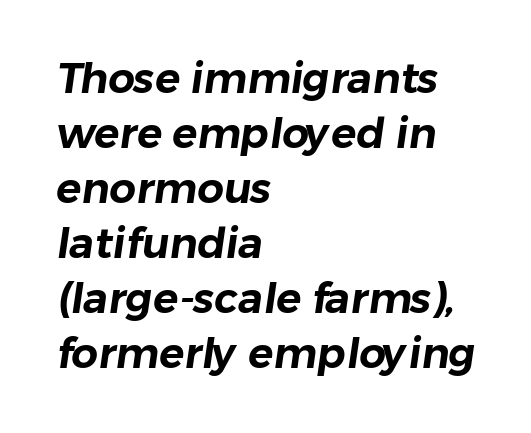
The passage shown stacks its lines at a standard gap. Short and long lines alike share a common starting point at left. The letters advance in unequal steps, a hallmark of proportional type. Nobody touched the tracking dial on this one.
